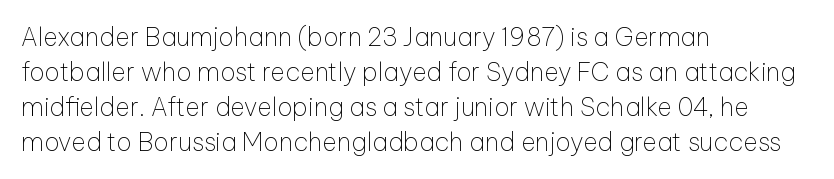
{"italic": "no", "bold": "no", "underline": "no", "align": "left", "line_spacing": "normal", "line_spacing_ratio": 1.4, "letter_spacing": "normal", "letter_spacing_em": 0.0, "glyph_px": 25}
